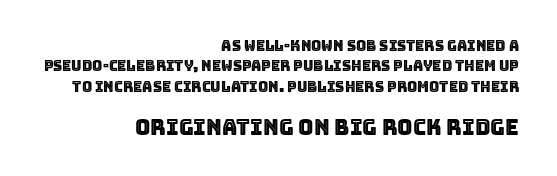
Q: Is the text italic (slanted)? A: No, it is upright.
Q: Is the text underlined? A: No.
Q: How is the paragraph aligned? A: Right-aligned.
Q: Is the spacing between letters normal or unusually wide? A: Normal.
Q: Is the spacing between lines tight, normal or loose? A: Normal.
Q: Which block of text is set in a larger size, the first (top) or the second (bottom)? A: The second (bottom) one.
